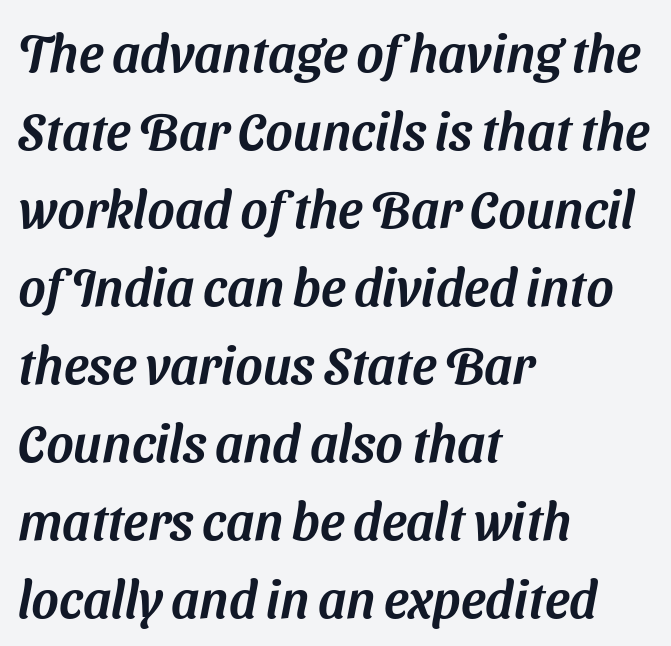
{"serif": "no", "width": "normal", "stroke_contrast": "medium", "x_height": "medium", "monospaced": "no", "underline": "no", "align": "left", "line_spacing": "normal", "line_spacing_ratio": 1.5, "letter_spacing": "normal", "letter_spacing_em": 0.0, "glyph_px": 52}
